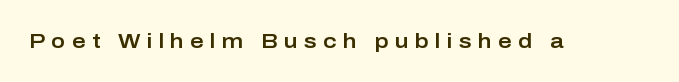
The image shows 21 px text type, upright; set unusually wide letter spacing (+0.3 em), not underlined.
